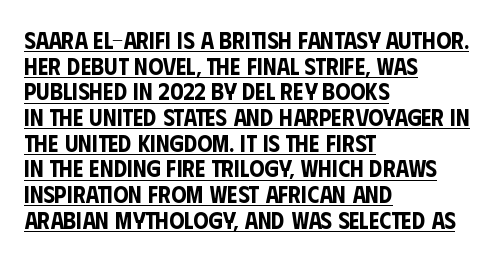
The space between consecutive lines is stingy. The typesetter has applied underlining to the passage shown. Teacher's note: observe the even left margin — that is flush-left alignment. Tracking value appears to be zero — textbook default spacing.
